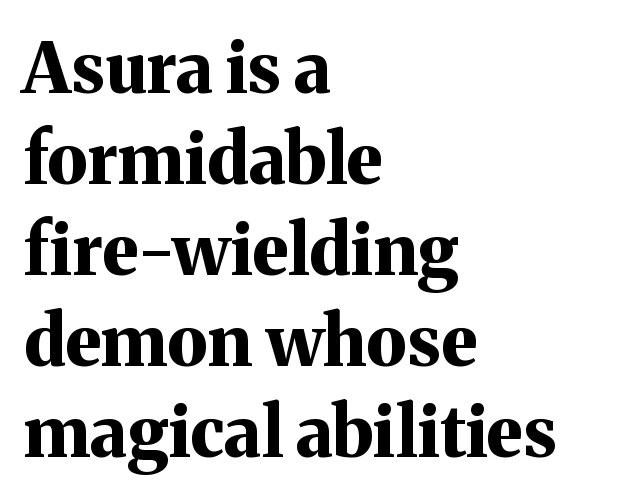
{"serif": "yes", "italic": "no", "bold": "yes", "weight": "bold", "width": "normal", "stroke_contrast": "medium", "x_height": "medium", "monospaced": "no", "underline": "no", "align": "left", "line_spacing": "normal", "line_spacing_ratio": 1.3, "letter_spacing": "normal", "letter_spacing_em": 0.0, "glyph_px": 70}
